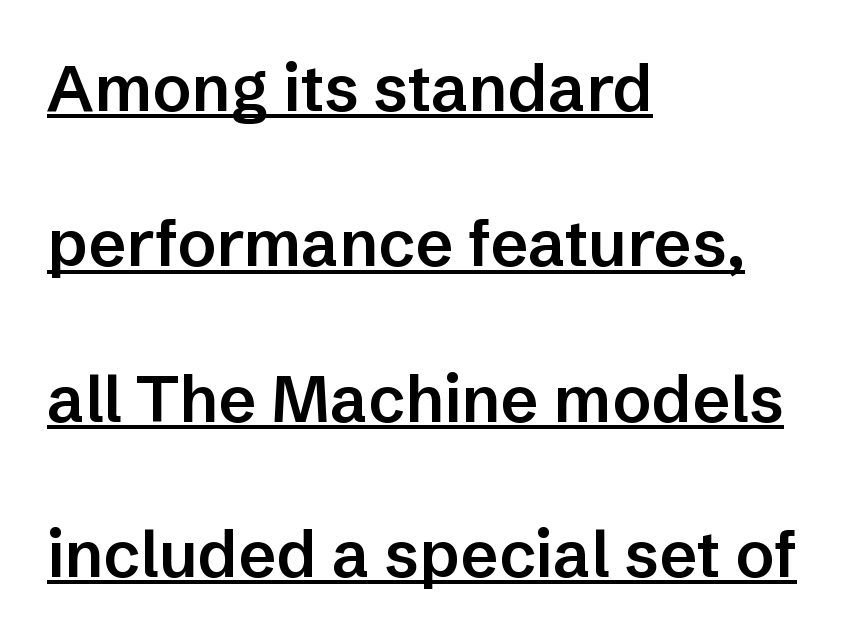
{"serif": "no", "italic": "no", "bold": "semi", "weight": "semibold", "width": "normal", "stroke_contrast": "low", "x_height": "medium", "monospaced": "no", "underline": "yes", "align": "left", "line_spacing": "loose", "line_spacing_ratio": 2.39, "letter_spacing": "normal", "letter_spacing_em": 0.0, "glyph_px": 65}
